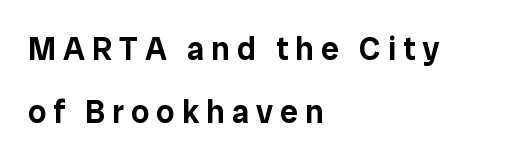
The image shows 32 px sans-serif type, upright; set left-aligned, loose line spacing (1.96x), unusually wide letter spacing (+0.22 em), not underlined; low stroke contrast and a medium x-height.
